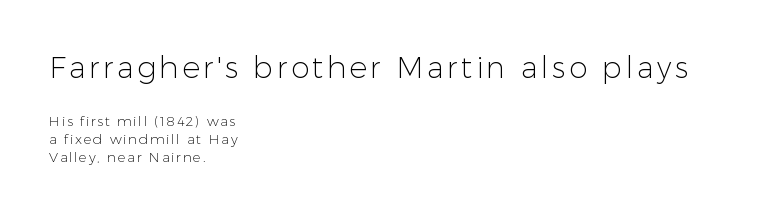
{"serif": "no", "italic": "no", "bold": "no", "weight": "light", "width": "normal", "stroke_contrast": "low", "x_height": "medium", "monospaced": "no", "underline": "no", "align": "left", "line_spacing": "normal", "line_spacing_ratio": 1.29, "larger_block": "first", "size_ratio": 2.14, "glyph_px": 30}
